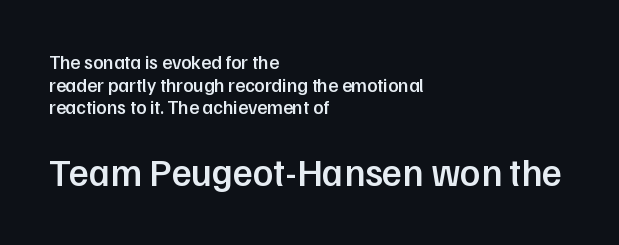
The glyphs are unaccompanied by any horizontal stroke below them. Is this a fixed-width face? No — the glyphs have proportional, varying widths. These lines keep a tight, regular rhythm from letter to letter. What weight is shown? A semibold, between regular and bold. Notice how the passage keeps a crisp vertical edge on the left only.
